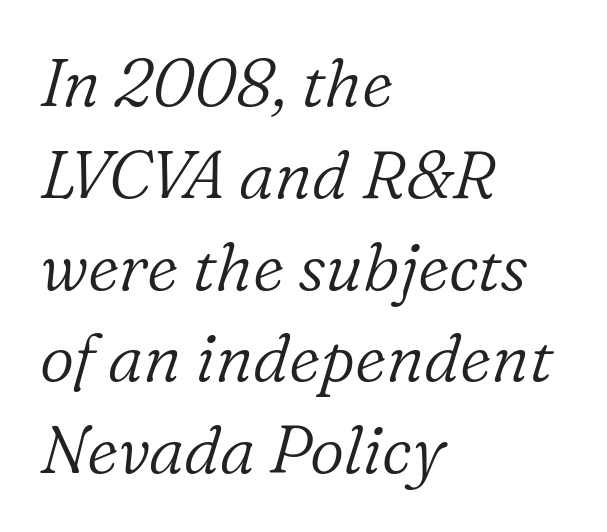
A typesetter would call this proportional, since set widths differ per character. Compared with typical paragraphs, the rows here are spaced about the same. Heaviness? Minimal to ordinary, like unemphasized prose. Lines of text with bare space underneath. The designer went with a serif here, giving each stem small feet.
